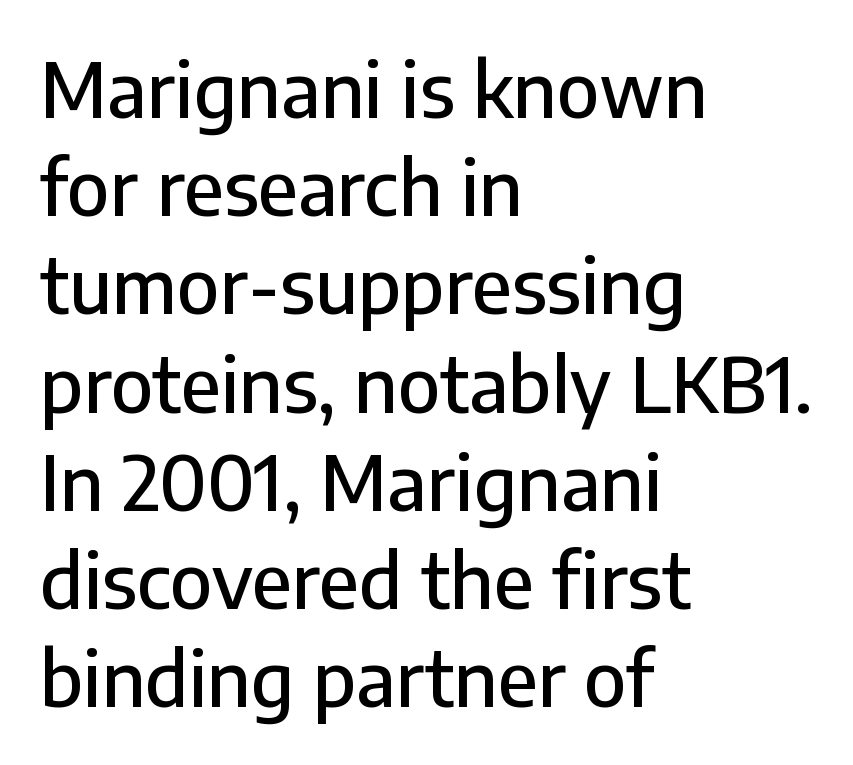
Q: Is the text italic (slanted)? A: No, it is upright.
Q: Is the typeface a serif or a sans-serif typeface? A: Sans-serif.
Q: Is the text underlined? A: No.
Q: How is the paragraph aligned? A: Left-aligned.
Q: Is the spacing between letters normal or unusually wide? A: Normal.
Q: Is the spacing between lines tight, normal or loose? A: Normal.
Q: Width (condensed, normal, or wide)? A: Normal.
Q: Stroke contrast? A: Low.
Q: x-height? A: Medium.
Q: Monospaced? A: No.
